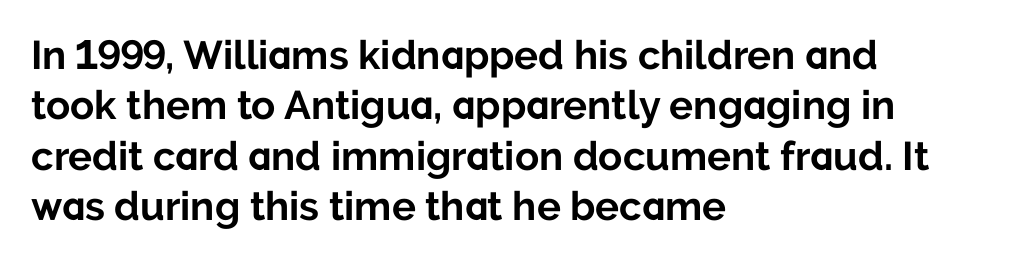
The image shows 40 px bold sans-serif type, upright; set left-aligned, normal line spacing (1.26x), normal letter spacing, not underlined; low stroke contrast and a medium x-height.
